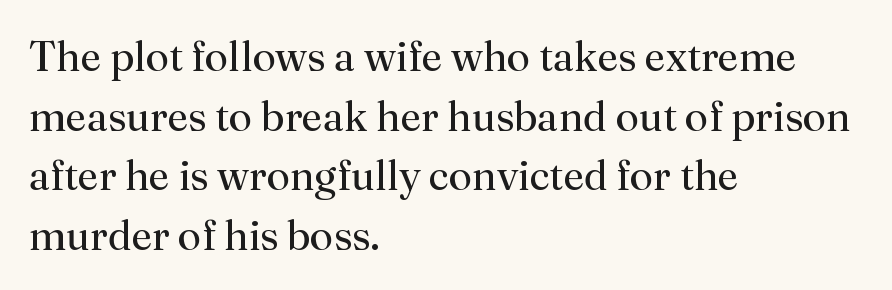
{"serif": "yes", "italic": "no", "bold": "no", "weight": "regular", "width": "normal", "stroke_contrast": "medium", "x_height": "small", "monospaced": "no", "underline": "no", "align": "left", "line_spacing": "normal", "line_spacing_ratio": 1.42, "letter_spacing": "normal", "letter_spacing_em": 0.0, "glyph_px": 42}
